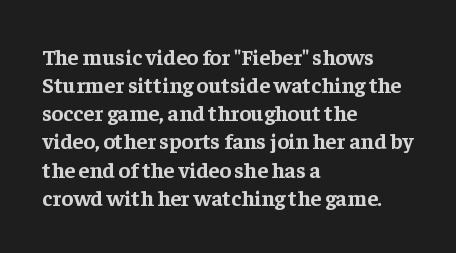
The passage is arranged the way most books set body copy — flush left. No word sits above an underline. Nobody touched the tracking dial on this one. Stroke thickness is high; the sample reads as a true bold.
